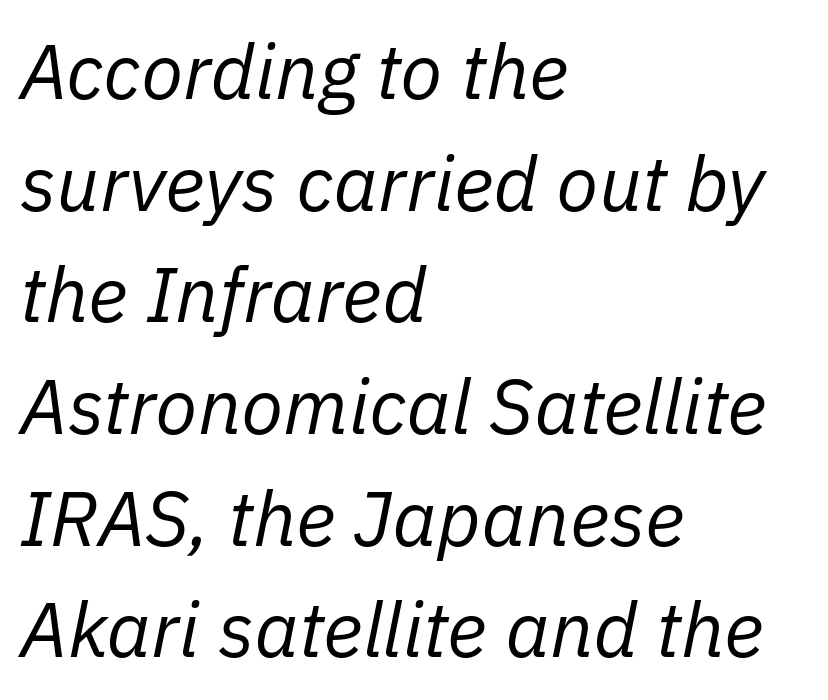
Q: Is the text bold? A: No.
Q: Is the text italic (slanted)? A: Yes, it leans right by about 11 degrees.
Q: Is the text underlined? A: No.
Q: How is the paragraph aligned? A: Left-aligned.
Q: Is the spacing between letters normal or unusually wide? A: Normal.
Q: Is the spacing between lines tight, normal or loose? A: Normal.
Q: Width (condensed, normal, or wide)? A: Normal.
Q: Stroke contrast? A: Low.
Q: x-height? A: Medium.
Q: Monospaced? A: No.
